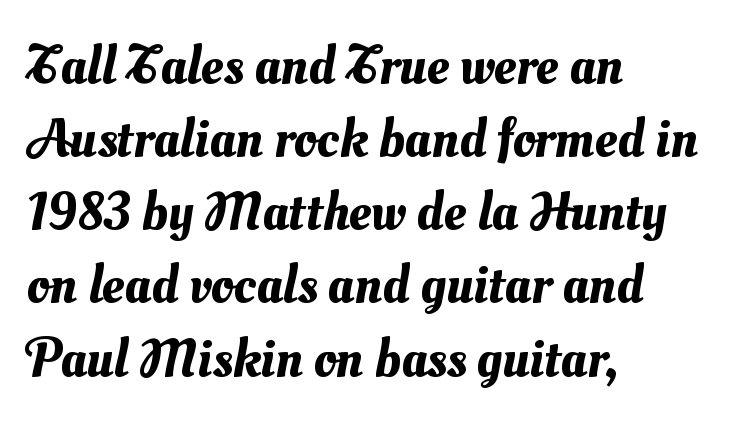
{"width": "normal", "stroke_contrast": "medium", "x_height": "small", "monospaced": "no", "underline": "no", "align": "left", "line_spacing": "normal", "line_spacing_ratio": 1.33, "letter_spacing": "normal", "letter_spacing_em": 0.0, "glyph_px": 55}
